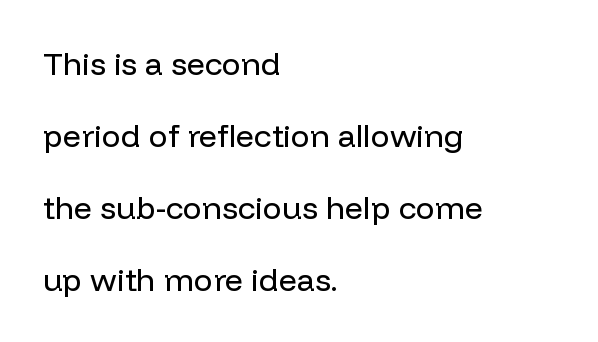
{"serif": "no", "italic": "no", "bold": "no", "weight": "regular", "width": "normal", "stroke_contrast": "low", "x_height": "medium", "monospaced": "no", "underline": "no", "align": "left", "line_spacing": "loose", "line_spacing_ratio": 2.25, "letter_spacing": "normal", "letter_spacing_em": 0.0, "glyph_px": 32}
